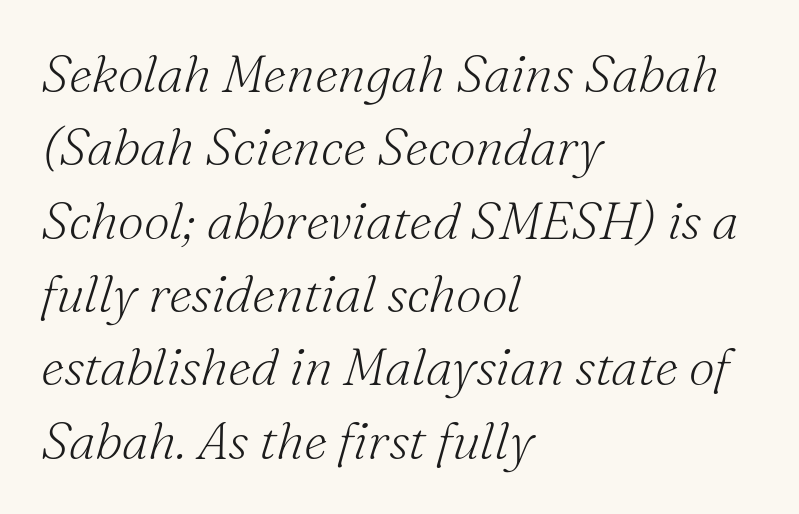
The image shows 52 px light serif type, italic (leaning right); set left-aligned, normal line spacing (1.41x), normal letter spacing, not underlined; medium stroke contrast and a small x-height.
